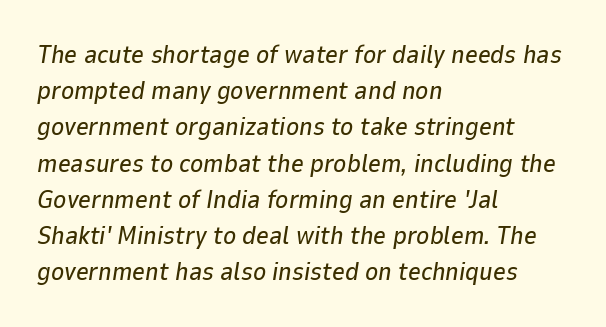
{"italic": "yes", "lean": "right", "slant_degrees": 9, "underline": "no", "align": "left", "line_spacing": "normal", "line_spacing_ratio": 1.45, "letter_spacing": "normal", "letter_spacing_em": 0.0, "glyph_px": 25}
